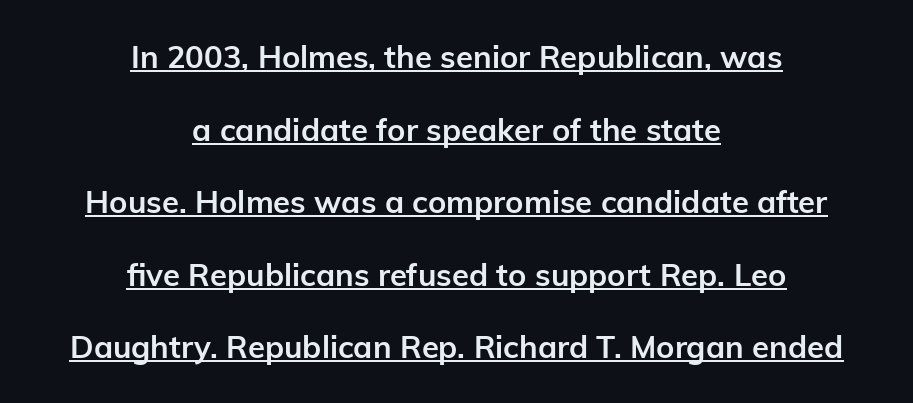
Q: Is the text bold? A: Yes.
Q: Is the text italic (slanted)? A: No, it is upright.
Q: Is the typeface a serif or a sans-serif typeface? A: Sans-serif.
Q: Is the text underlined? A: Yes.
Q: How is the paragraph aligned? A: Centered.
Q: Is the spacing between letters normal or unusually wide? A: Normal.
Q: Is the spacing between lines tight, normal or loose? A: Loose.
Q: Width (condensed, normal, or wide)? A: Normal.
Q: Stroke contrast? A: Low.
Q: x-height? A: Medium.
Q: Monospaced? A: No.
